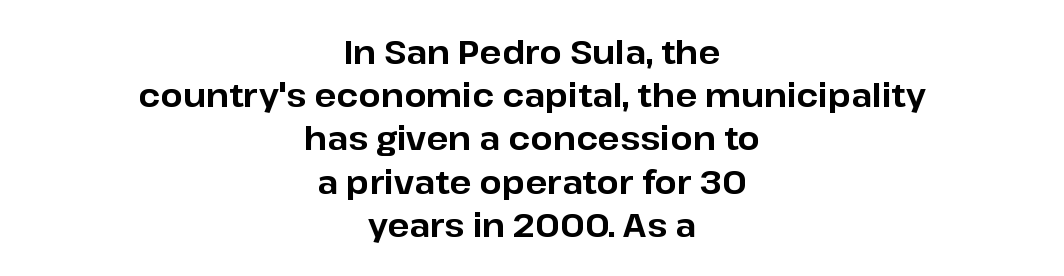
Q: Is the text bold? A: Yes.
Q: Is the text italic (slanted)? A: No, it is upright.
Q: Is the typeface a serif or a sans-serif typeface? A: Sans-serif.
Q: Is the text underlined? A: No.
Q: How is the paragraph aligned? A: Centered.
Q: Is the spacing between letters normal or unusually wide? A: Normal.
Q: Is the spacing between lines tight, normal or loose? A: Normal.
Q: Width (condensed, normal, or wide)? A: Normal.
Q: Stroke contrast? A: Low.
Q: x-height? A: Medium.
Q: Monospaced? A: No.
